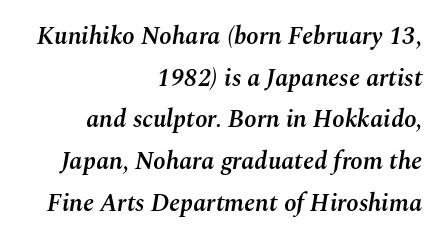
{"italic": "yes", "lean": "right", "slant_degrees": 10, "bold": "semi", "underline": "no", "align": "right", "line_spacing": "normal", "line_spacing_ratio": 1.67, "letter_spacing": "normal", "letter_spacing_em": 0.0, "glyph_px": 25}
